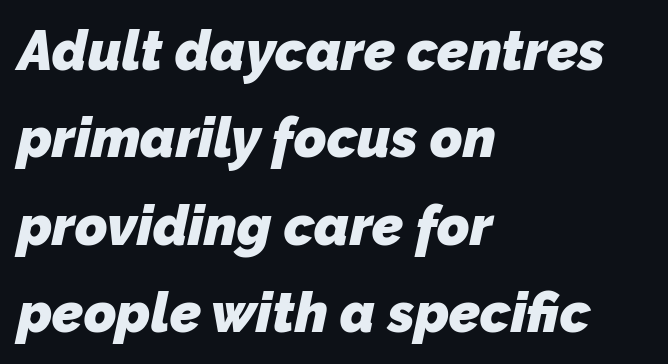
The image shows 55 px heavy sans-serif type; set left-aligned, normal line spacing (1.59x), normal letter spacing, not underlined; low stroke contrast and a medium x-height.
